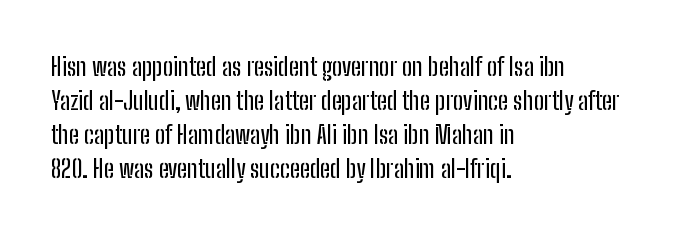
{"italic": "no", "underline": "no", "align": "left", "line_spacing": "normal", "line_spacing_ratio": 1.36, "letter_spacing": "normal", "letter_spacing_em": 0.0, "glyph_px": 25}
